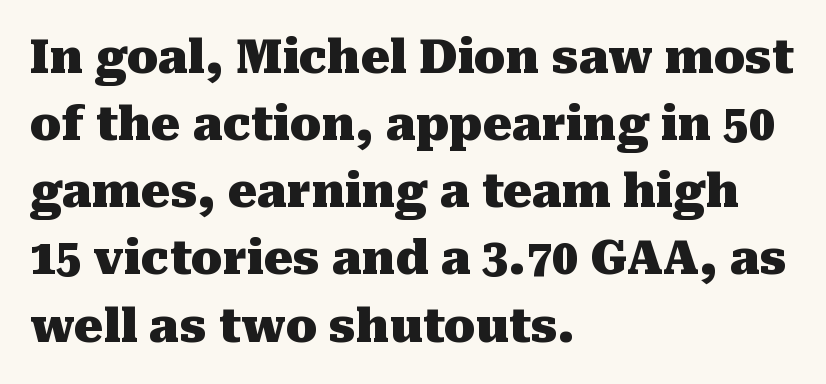
The image shows 46 px heavy serif type, upright; set left-aligned, normal line spacing (1.46x), normal letter spacing, not underlined; medium stroke contrast and a medium x-height.
